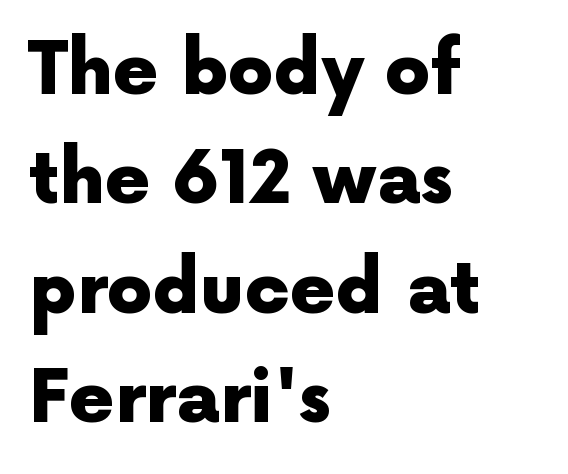
Q: Is the text bold? A: Yes.
Q: Is the text italic (slanted)? A: No, it is upright.
Q: Is the typeface a serif or a sans-serif typeface? A: Sans-serif.
Q: Is the text underlined? A: No.
Q: How is the paragraph aligned? A: Left-aligned.
Q: Is the spacing between letters normal or unusually wide? A: Normal.
Q: Is the spacing between lines tight, normal or loose? A: Normal.
Q: Width (condensed, normal, or wide)? A: Normal.
Q: x-height? A: Medium.
Q: Monospaced? A: No.
